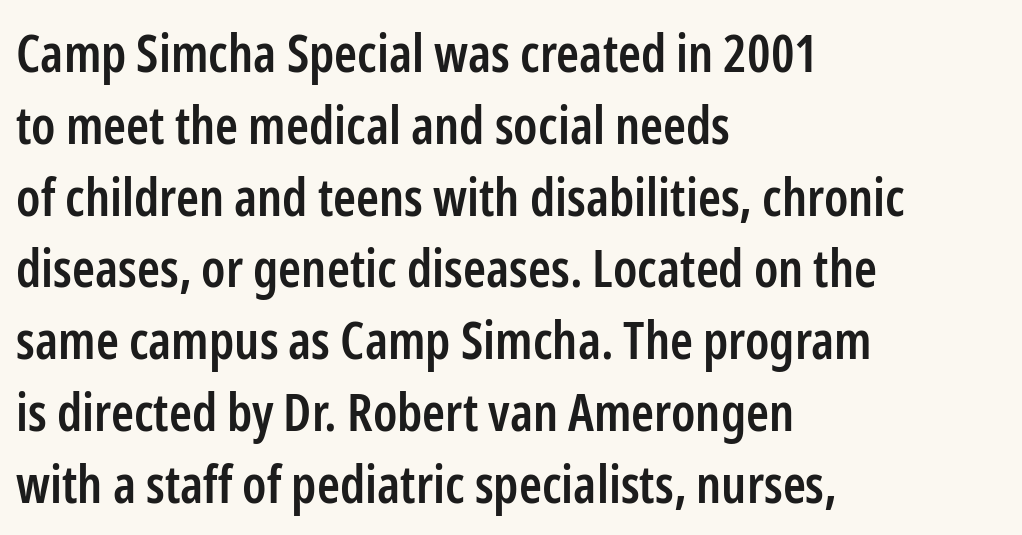
{"serif": "no", "italic": "no", "bold": "semi", "weight": "semibold", "width": "condensed", "stroke_contrast": "low", "x_height": "medium", "monospaced": "no", "underline": "no", "align": "left", "line_spacing": "normal", "line_spacing_ratio": 1.38, "letter_spacing": "normal", "letter_spacing_em": 0.0, "glyph_px": 52}
